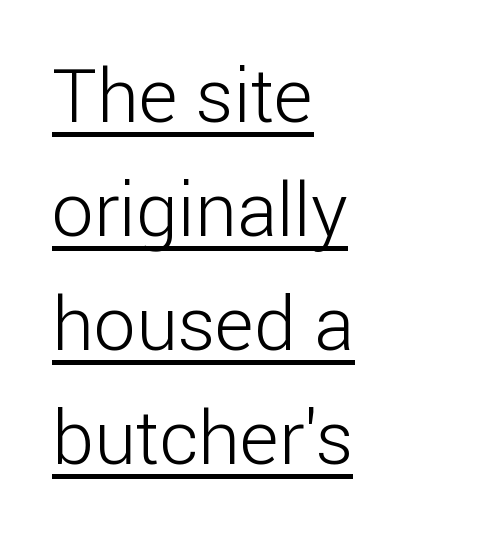
{"serif": "no", "italic": "no", "bold": "no", "weight": "light", "width": "normal", "stroke_contrast": "low", "x_height": "medium", "monospaced": "no", "underline": "yes", "align": "left", "line_spacing": "normal", "line_spacing_ratio": 1.52, "letter_spacing": "normal", "letter_spacing_em": 0.0, "glyph_px": 75}
